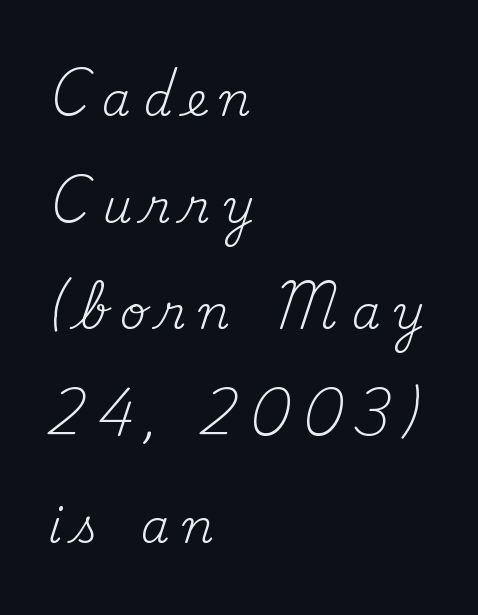
{"serif": "yes", "bold": "no", "weight": "regular", "width": "normal", "stroke_contrast": "medium", "x_height": "small", "monospaced": "no", "underline": "no", "align": "left", "line_spacing": "loose", "line_spacing_ratio": 2.32, "letter_spacing": "wide", "letter_spacing_em": 0.29, "glyph_px": 46}
